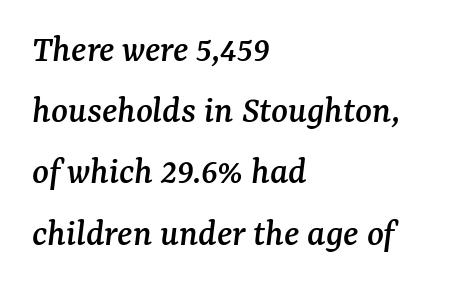
Q: Is the text italic (slanted)? A: Yes, it leans right by about 7 degrees.
Q: Is the typeface a serif or a sans-serif typeface? A: Serif.
Q: Is the text underlined? A: No.
Q: How is the paragraph aligned? A: Left-aligned.
Q: Is the spacing between letters normal or unusually wide? A: Normal.
Q: Is the spacing between lines tight, normal or loose? A: Normal.
Q: Width (condensed, normal, or wide)? A: Normal.
Q: Stroke contrast? A: Medium.
Q: x-height? A: Medium.
Q: Monospaced? A: No.
